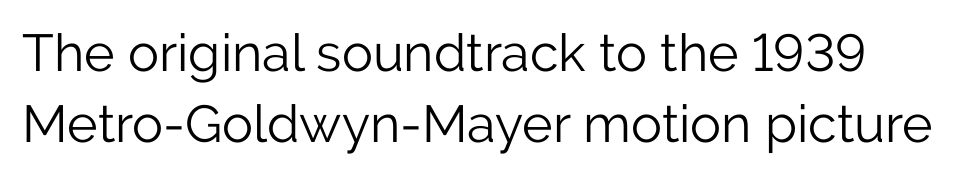
Q: Is the text bold? A: No.
Q: Is the text italic (slanted)? A: No, it is upright.
Q: Is the typeface a serif or a sans-serif typeface? A: Sans-serif.
Q: Is the text underlined? A: No.
Q: Is the spacing between letters normal or unusually wide? A: Normal.
Q: Is the spacing between lines tight, normal or loose? A: Normal.
Q: Width (condensed, normal, or wide)? A: Normal.
Q: Stroke contrast? A: Low.
Q: x-height? A: Medium.
Q: Monospaced? A: No.
